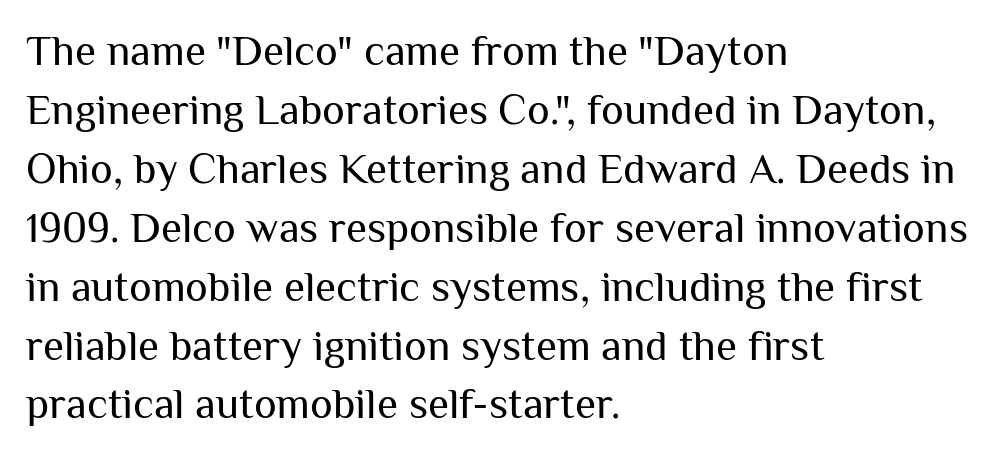
{"serif": "no", "italic": "no", "bold": "no", "weight": "regular", "width": "normal", "stroke_contrast": "medium", "x_height": "medium", "monospaced": "no", "underline": "no", "align": "left", "line_spacing": "normal", "line_spacing_ratio": 1.37, "letter_spacing": "normal", "letter_spacing_em": 0.0, "glyph_px": 43}
